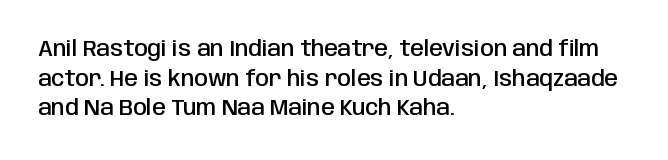
Q: Is the text bold? A: Semi-bold.
Q: Is the text italic (slanted)? A: No, it is upright.
Q: Is the text underlined? A: No.
Q: How is the paragraph aligned? A: Left-aligned.
Q: Is the spacing between letters normal or unusually wide? A: Normal.
Q: Is the spacing between lines tight, normal or loose? A: Normal.
